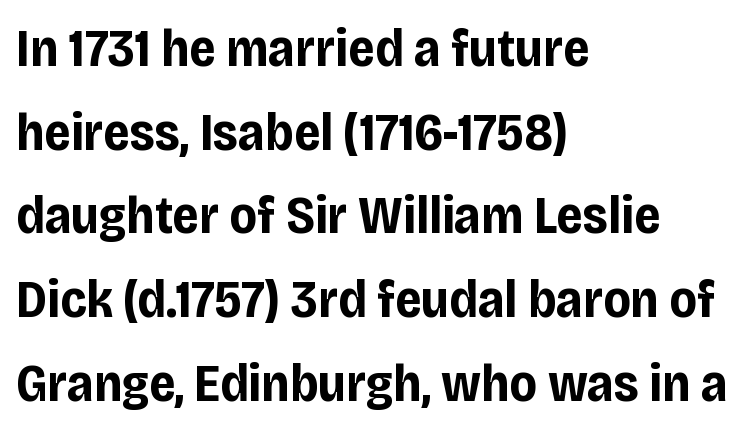
Compared with an ordinary text face, these strokes are far heavier — a full bold. The compositor pushed each line to the left boundary. The face used here is proportionally spaced, like ordinary book or web type. Letters rest on an invisible, unmarked baseline. A sans-serif font was chosen for this passage.
